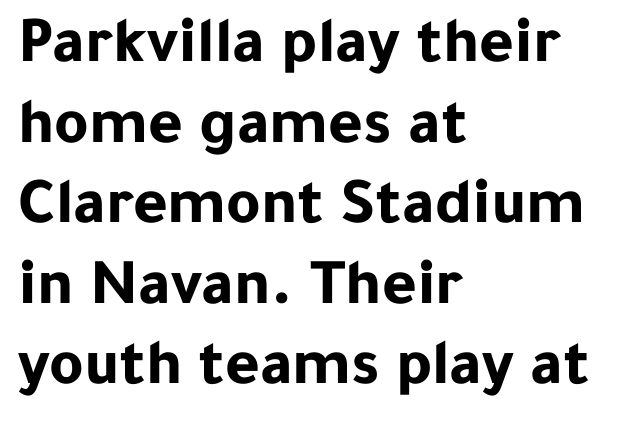
The image shows 66 px bold sans-serif type, upright; set left-aligned, line spacing 1.22x, normal letter spacing, not underlined; low stroke contrast and a medium x-height.
